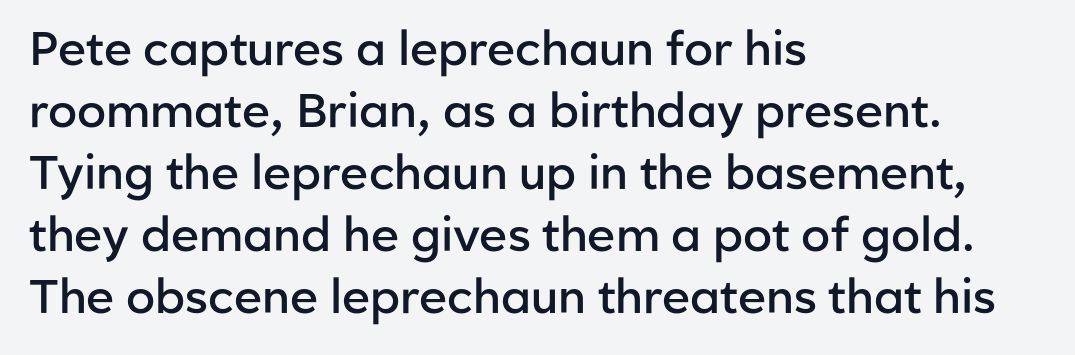
{"serif": "no", "italic": "no", "bold": "semi", "weight": "semibold", "width": "normal", "stroke_contrast": "low", "x_height": "medium", "monospaced": "no", "underline": "no", "align": "left", "line_spacing": "normal", "line_spacing_ratio": 1.32, "letter_spacing": "normal", "letter_spacing_em": 0.0, "glyph_px": 47}
